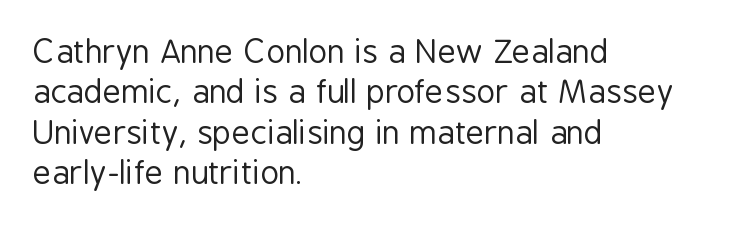
Q: Is the text bold? A: No.
Q: Is the text italic (slanted)? A: No, it is upright.
Q: Is the typeface a serif or a sans-serif typeface? A: Sans-serif.
Q: Is the text underlined? A: No.
Q: How is the paragraph aligned? A: Left-aligned.
Q: Is the spacing between letters normal or unusually wide? A: Normal.
Q: Is the spacing between lines tight, normal or loose? A: Normal.
Q: Width (condensed, normal, or wide)? A: Condensed.
Q: Stroke contrast? A: Low.
Q: x-height? A: Medium.
Q: Monospaced? A: No.
